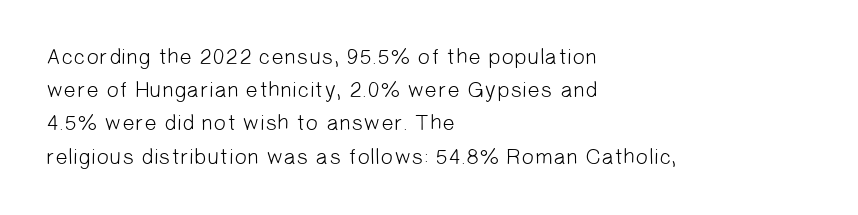
The image shows 22 px text type; set left-aligned, normal line spacing (1.51x), normal letter spacing, not underlined.
